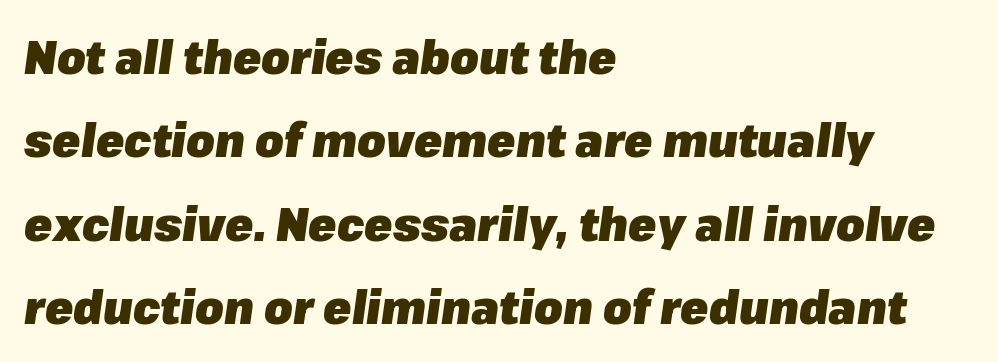
Q: Is the text bold? A: Yes.
Q: Is the text italic (slanted)? A: Yes, it leans right by about 8 degrees.
Q: Is the text underlined? A: No.
Q: How is the paragraph aligned? A: Left-aligned.
Q: Is the spacing between letters normal or unusually wide? A: Normal.
Q: Width (condensed, normal, or wide)? A: Normal.
Q: Stroke contrast? A: Low.
Q: x-height? A: Medium.
Q: Monospaced? A: No.
